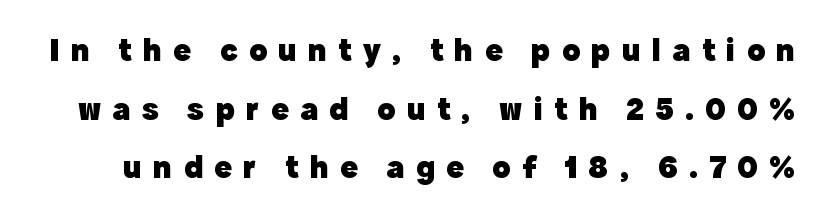
Do the letters lean? They stand straight. Does the weight exceed regular? Yes, all the way to bold. Any mark beneath the type? The region is blank. A typesetter would call this heavily tracked-out type. Each letter keeps its own natural width here, so spacing adapts to shape. Stroke terminals: plain, sans-serif.
